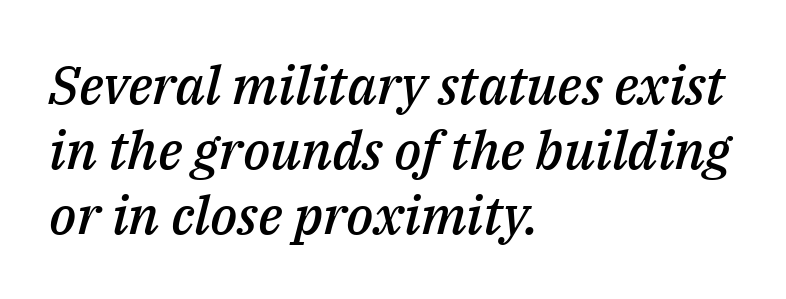
Is this a fixed-width face? No — the glyphs have proportional, varying widths. The space directly below the letters is spotless. Weight: semibold (demi). Notice how the passage keeps a crisp vertical edge on the left only. It's the slanting kind of type. The letters sit at their default tracking, neither squeezed nor spread.
